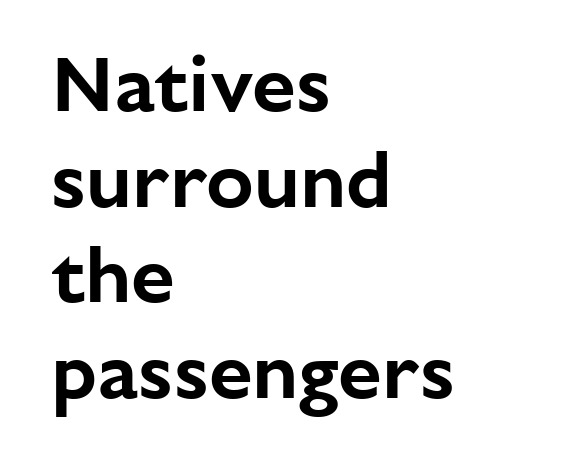
Q: Is the text italic (slanted)? A: No, it is upright.
Q: Is the typeface a serif or a sans-serif typeface? A: Sans-serif.
Q: Is the text underlined? A: No.
Q: How is the paragraph aligned? A: Left-aligned.
Q: Is the spacing between letters normal or unusually wide? A: Normal.
Q: Width (condensed, normal, or wide)? A: Normal.
Q: Stroke contrast? A: Low.
Q: x-height? A: Medium.
Q: Monospaced? A: No.
